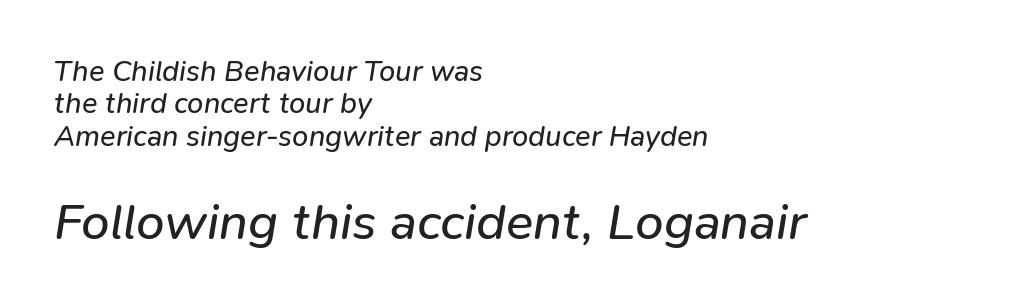
Counters stay open thanks to moderate or lighter strokes. Nobody drew a line under any word here. A typesetter would call this proportional, since set widths differ per character. The lines in this sample share a left origin and differ only in where they stop. Is the type slanted? Yes — the strokes lean at a clear angle. The rendering keeps characters at their native spacing.
